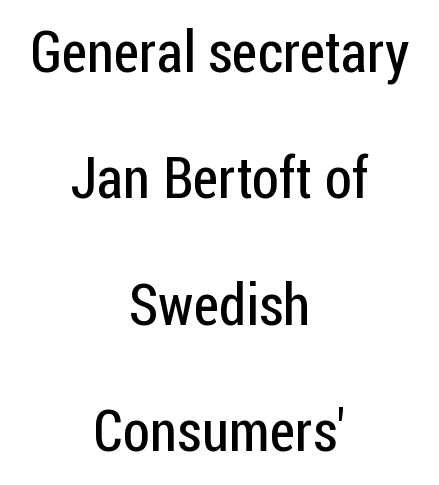
Words float on clear page, feet unadorned. Varying glyph widths throughout — classic text-font behaviour. The gaps between neighbouring characters are ordinary and unremarkable. Posture: upright roman.
